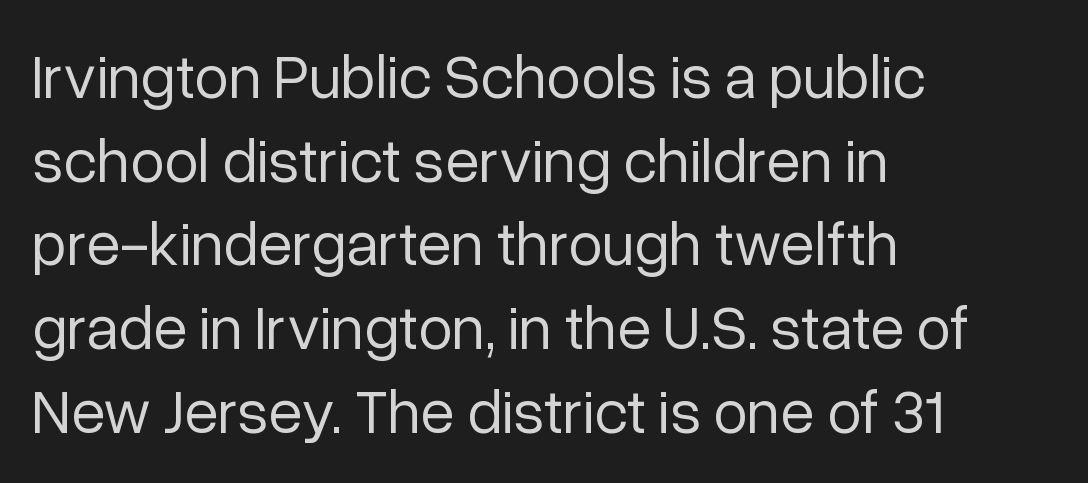
{"serif": "no", "italic": "no", "bold": "no", "weight": "regular", "width": "normal", "stroke_contrast": "low", "x_height": "medium", "monospaced": "no", "underline": "no", "align": "left", "line_spacing": "normal", "line_spacing_ratio": 1.35, "letter_spacing": "normal", "letter_spacing_em": 0.0, "glyph_px": 62}
